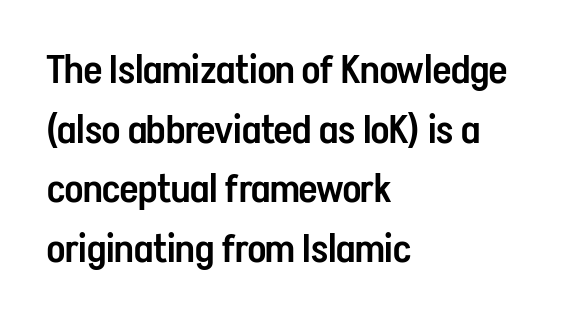
Q: Is the text bold? A: Semi-bold.
Q: Is the text italic (slanted)? A: No, it is upright.
Q: Is the typeface a serif or a sans-serif typeface? A: Sans-serif.
Q: Is the text underlined? A: No.
Q: How is the paragraph aligned? A: Left-aligned.
Q: Is the spacing between letters normal or unusually wide? A: Normal.
Q: Is the spacing between lines tight, normal or loose? A: Normal.
Q: Width (condensed, normal, or wide)? A: Condensed.
Q: Stroke contrast? A: Low.
Q: x-height? A: Medium.
Q: Monospaced? A: No.
